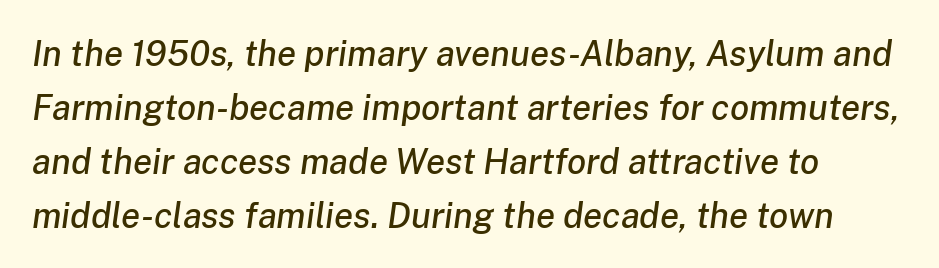
Q: Is the text italic (slanted)? A: Yes, it leans right by about 8 degrees.
Q: Is the text underlined? A: No.
Q: How is the paragraph aligned? A: Left-aligned.
Q: Is the spacing between letters normal or unusually wide? A: Normal.
Q: Is the spacing between lines tight, normal or loose? A: Normal.
Q: Width (condensed, normal, or wide)? A: Normal.
Q: Stroke contrast? A: Low.
Q: x-height? A: Medium.
Q: Monospaced? A: No.
